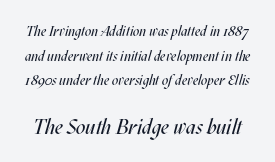
Q: Is the text bold? A: No.
Q: Is the text italic (slanted)? A: Yes, it leans right by about 17 degrees.
Q: Is the text underlined? A: No.
Q: Is the spacing between letters normal or unusually wide? A: Normal.
Q: Which block of text is set in a larger size, the first (top) or the second (bottom)? A: The second (bottom) one.
